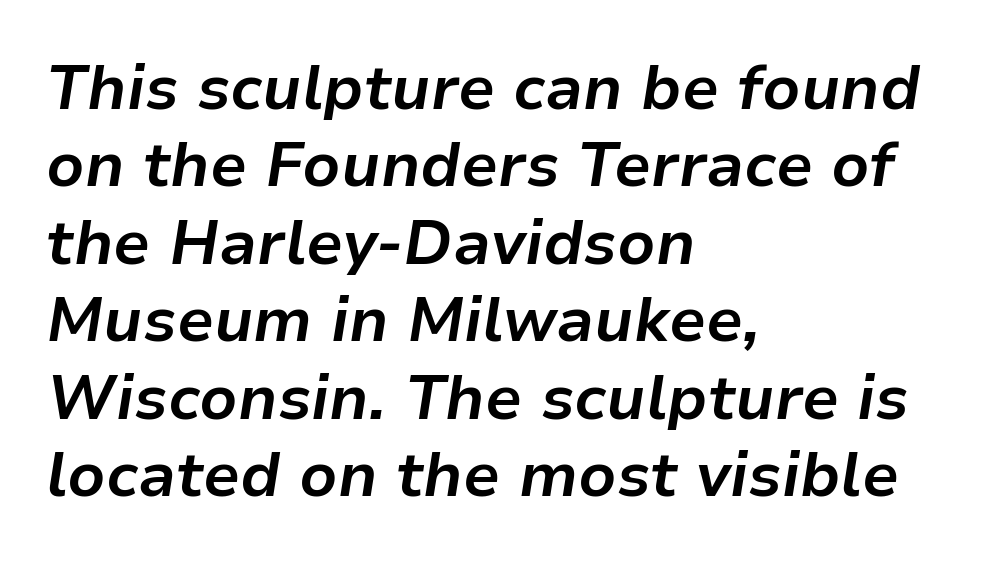
Q: Is the text bold? A: Yes.
Q: Is the text italic (slanted)? A: Yes, it leans right by about 9 degrees.
Q: Is the text underlined? A: No.
Q: How is the paragraph aligned? A: Left-aligned.
Q: Is the spacing between letters normal or unusually wide? A: Normal.
Q: Is the spacing between lines tight, normal or loose? A: Normal.
Q: Width (condensed, normal, or wide)? A: Normal.
Q: Stroke contrast? A: Low.
Q: x-height? A: Medium.
Q: Monospaced? A: No.
